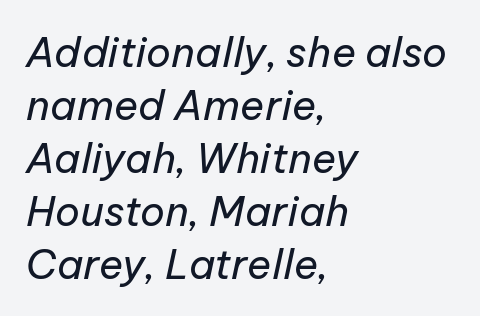
{"italic": "yes", "lean": "right", "slant_degrees": 12, "bold": "no", "weight": "regular", "width": "normal", "stroke_contrast": "low", "x_height": "medium", "monospaced": "no", "underline": "no", "align": "left", "line_spacing": "normal", "line_spacing_ratio": 1.29, "letter_spacing": "normal", "letter_spacing_em": 0.0, "glyph_px": 41}
